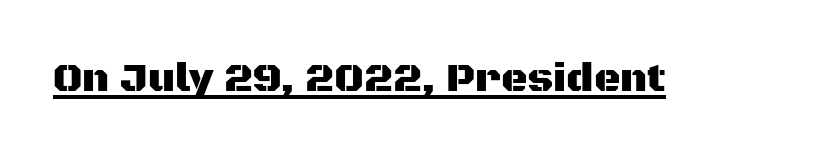
The image shows 41 px sans-serif type, upright; set normal letter spacing, underlined; medium stroke contrast and a large x-height.
